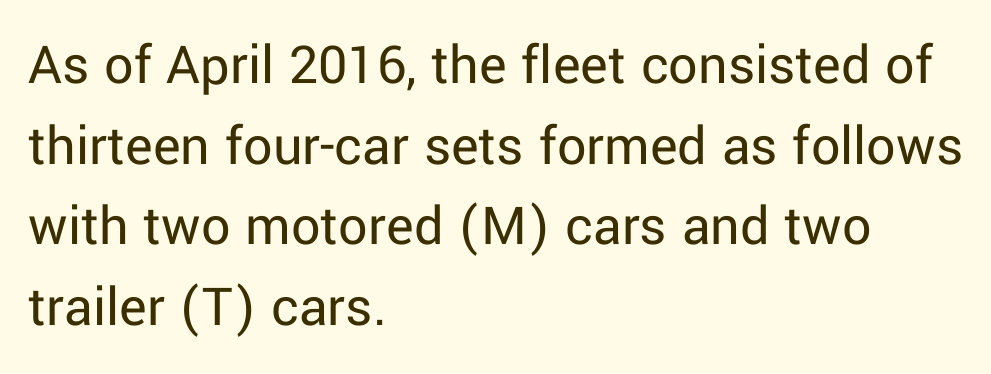
{"serif": "no", "italic": "no", "bold": "no", "weight": "regular", "width": "normal", "stroke_contrast": "low", "x_height": "medium", "monospaced": "no", "underline": "no", "align": "left", "line_spacing": "normal", "line_spacing_ratio": 1.39, "letter_spacing": "normal", "letter_spacing_em": 0.0, "glyph_px": 58}
